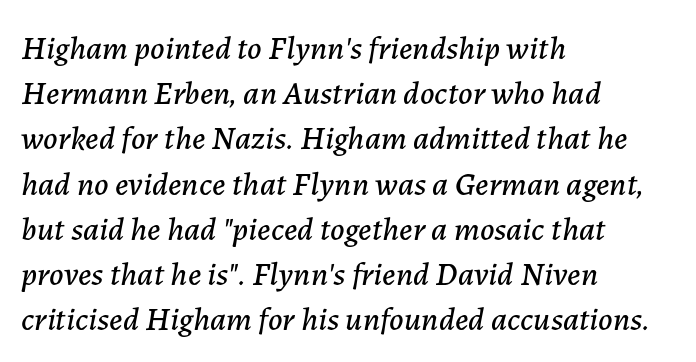
The image shows 33 px text type, italic (leaning right); set left-aligned, normal line spacing (1.37x), normal letter spacing, not underlined; low stroke contrast and a medium x-height.
